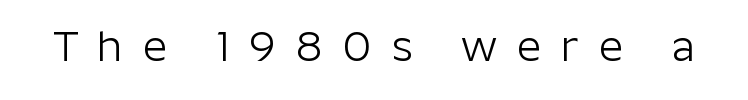
Type without underlining. Italic: no, the glyphs are upright roman. Tracking value appears strongly positive — letters spread wide. The designer went with a sans here, leaving each stem footless.
